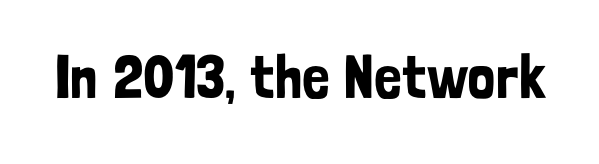
{"serif": "no", "italic": "no", "width": "condensed", "stroke_contrast": "low", "x_height": "medium", "monospaced": "no", "underline": "no", "letter_spacing": "normal", "letter_spacing_em": 0.0, "glyph_px": 61}
